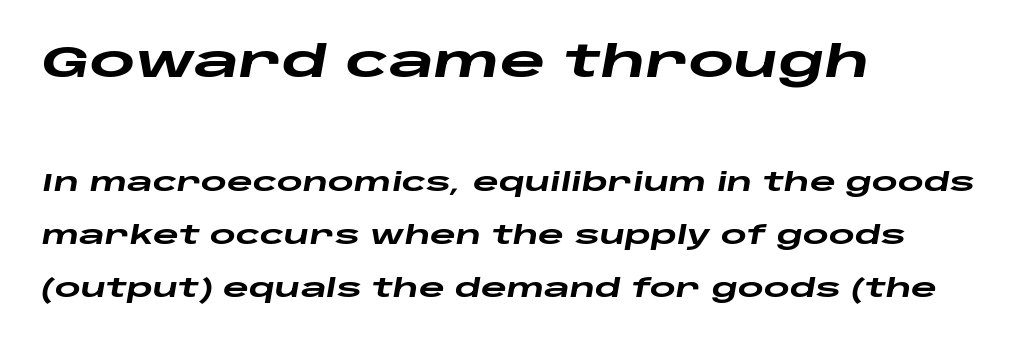
The image shows 44 px heavy, wide type, italic (leaning right); set left-aligned, loose line spacing (2.13x), normal letter spacing, not underlined; the first (top) block is 1.76x larger; low stroke contrast and a large x-height.
